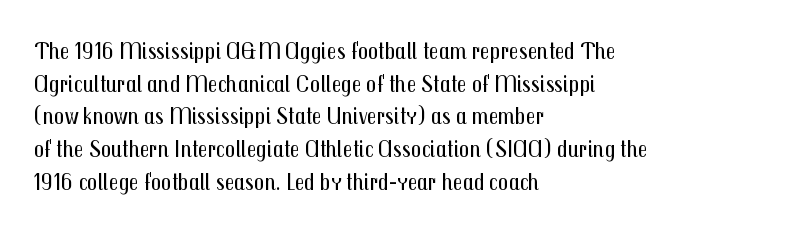
Q: Is the text bold? A: No.
Q: Is the text italic (slanted)? A: No, it is upright.
Q: Is the text underlined? A: No.
Q: How is the paragraph aligned? A: Left-aligned.
Q: Is the spacing between letters normal or unusually wide? A: Normal.
Q: Is the spacing between lines tight, normal or loose? A: Normal.
